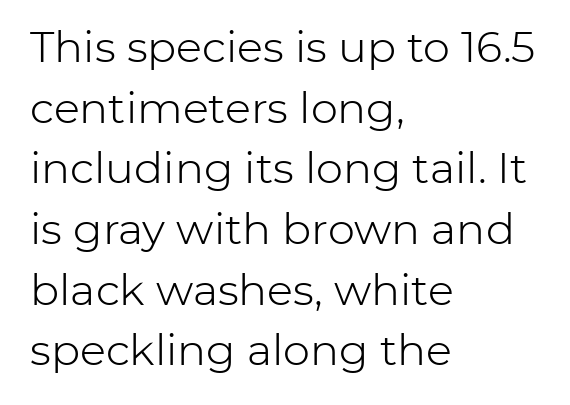
The strokes are not fattened; the text isn't bold. Characters follow at the spacing the type designer built in. Teacher's note: observe the even left margin — that is flush-left alignment. Is this a fixed-width face? No — the glyphs have proportional, varying widths. Rows of type keep a routine distance in the vertical direction.
